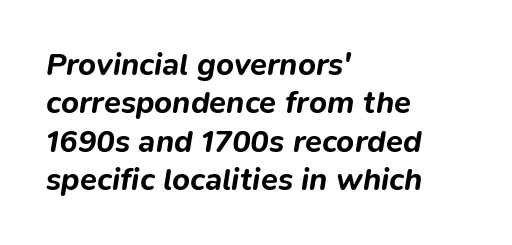
The image shows 31 px bold type, italic (leaning right); set left-aligned, line spacing 1.24x, normal letter spacing, not underlined; low stroke contrast and a medium x-height.
